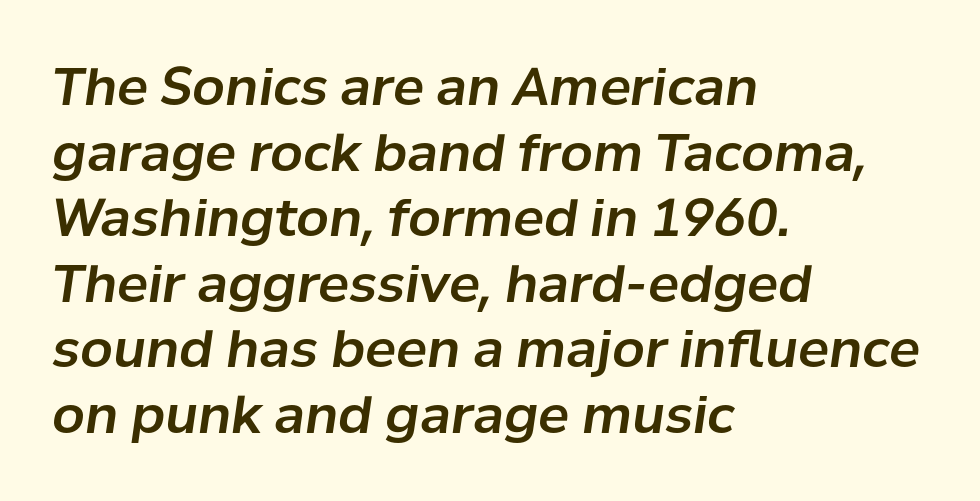
When letters slant like this, we call the style italic. Has an underline been added? It has not. Look at the tracking — it's just the regular setting, nothing added. Character widths vary here, with narrow letters taking less room than wide ones. Successive baselines arrive at the customary interval. Notice how the passage keeps a crisp vertical edge on the left only.
